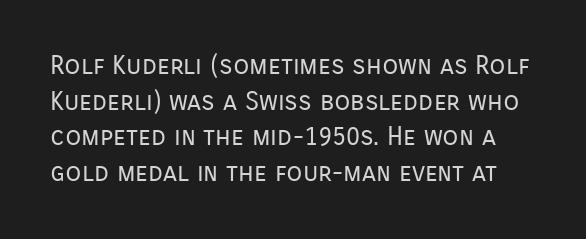
Stems and bowls with no extra thickness — not bold. These lines sit exactly where default settings would place them. Is the letter spacing exaggerated? No — it looks like the ordinary default. Rendered with straight, roman letterforms. The zone under the glyphs is completely vacant.
